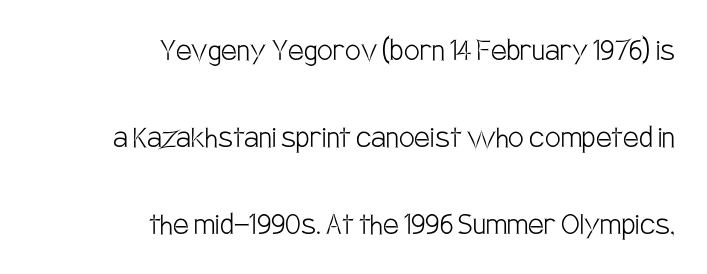
{"serif": "no", "italic": "no", "bold": "no", "weight": "light", "width": "condensed", "stroke_contrast": "low", "x_height": "large", "monospaced": "no", "underline": "no", "align": "right", "line_spacing": "loose", "line_spacing_ratio": 2.49, "letter_spacing": "normal", "letter_spacing_em": 0.0, "glyph_px": 35}
